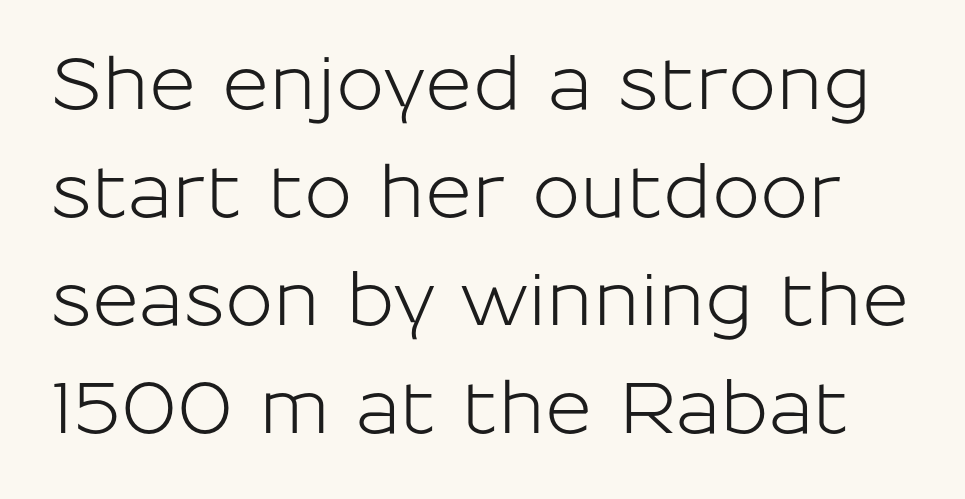
Q: Is the text italic (slanted)? A: No, it is upright.
Q: Is the typeface a serif or a sans-serif typeface? A: Sans-serif.
Q: Is the text underlined? A: No.
Q: Is the spacing between letters normal or unusually wide? A: Normal.
Q: Is the spacing between lines tight, normal or loose? A: Normal.
Q: Width (condensed, normal, or wide)? A: Normal.
Q: Stroke contrast? A: Low.
Q: x-height? A: Medium.
Q: Monospaced? A: No.
